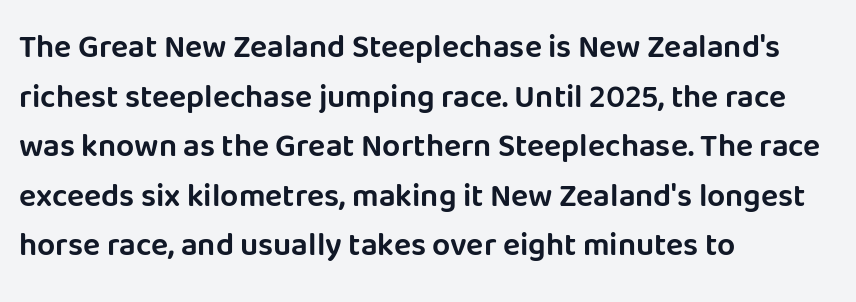
Q: Is the text italic (slanted)? A: No, it is upright.
Q: Is the typeface a serif or a sans-serif typeface? A: Sans-serif.
Q: Is the text underlined? A: No.
Q: How is the paragraph aligned? A: Left-aligned.
Q: Is the spacing between letters normal or unusually wide? A: Normal.
Q: Is the spacing between lines tight, normal or loose? A: Normal.
Q: Width (condensed, normal, or wide)? A: Normal.
Q: Stroke contrast? A: Low.
Q: x-height? A: Large.
Q: Monospaced? A: No.
